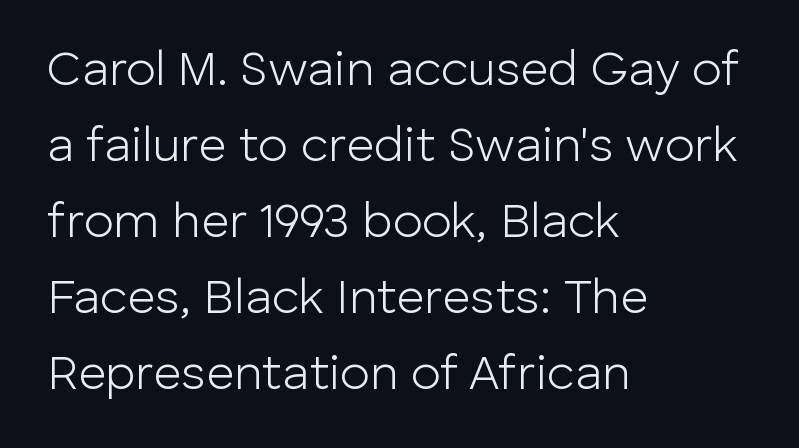
{"serif": "no", "italic": "no", "bold": "no", "weight": "light", "width": "normal", "stroke_contrast": "low", "x_height": "medium", "monospaced": "no", "underline": "no", "align": "left", "line_spacing": "normal", "line_spacing_ratio": 1.55, "letter_spacing": "normal", "letter_spacing_em": 0.0, "glyph_px": 49}
